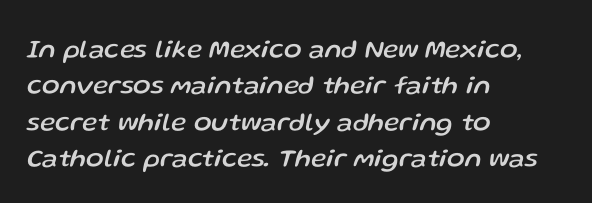
Q: Is the text italic (slanted)? A: Yes, it leans right by about 13 degrees.
Q: Is the text underlined? A: No.
Q: How is the paragraph aligned? A: Left-aligned.
Q: Is the spacing between letters normal or unusually wide? A: Normal.
Q: Is the spacing between lines tight, normal or loose? A: Normal.
